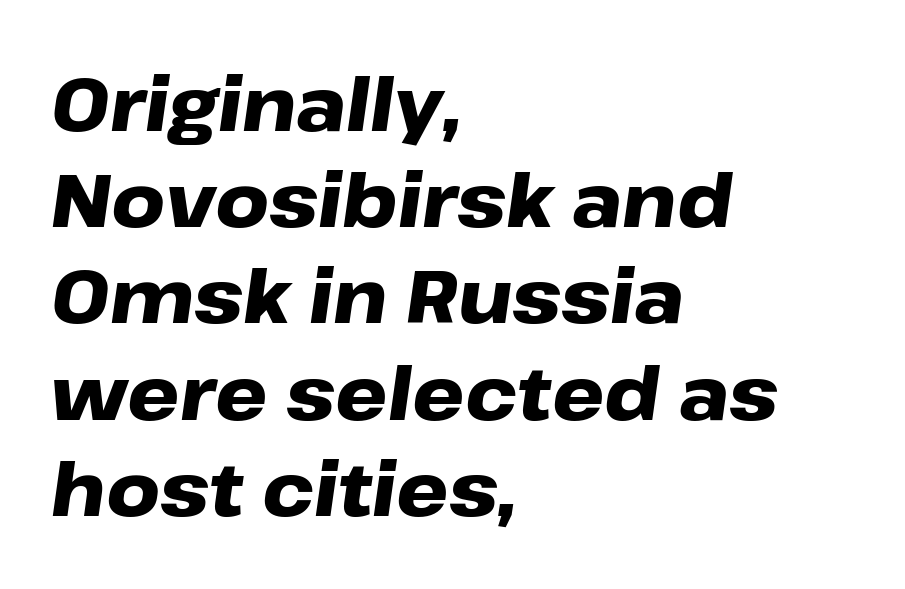
The image shows 74 px heavy, wide type, italic (leaning right); set left-aligned, normal line spacing (1.3x), normal letter spacing, not underlined; low stroke contrast and a medium x-height.
